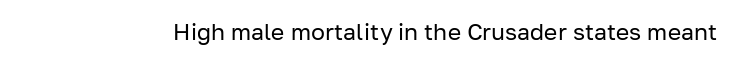
The image shows 23 px text type, upright; set normal letter spacing, not underlined.
